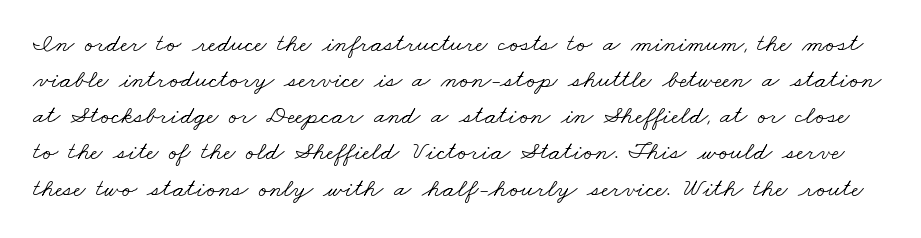
The image shows 26 px text type; set normal line spacing (1.39x), normal letter spacing, not underlined.
